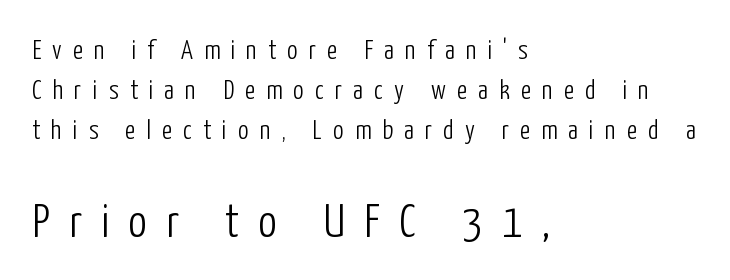
The image shows 47 px light, condensed sans-serif type, upright; set left-aligned, normal line spacing (1.49x), unusually wide letter spacing (+0.41 em), not underlined; the second (bottom) block is 1.74x larger; low stroke contrast and a medium x-height.
